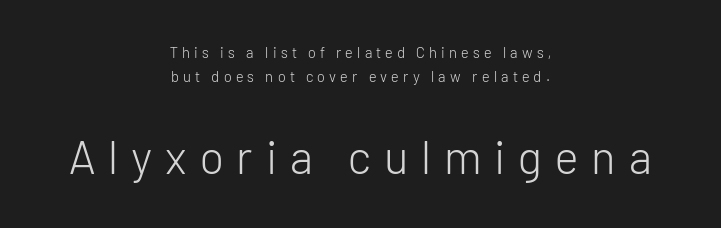
{"serif": "no", "italic": "no", "bold": "no", "weight": "light", "width": "normal", "stroke_contrast": "low", "x_height": "medium", "monospaced": "no", "underline": "no", "align": "center", "line_spacing": "normal", "line_spacing_ratio": 1.62, "letter_spacing": "wide", "letter_spacing_em": 0.28, "larger_block": "second", "size_ratio": 3.07, "glyph_px": 46}
